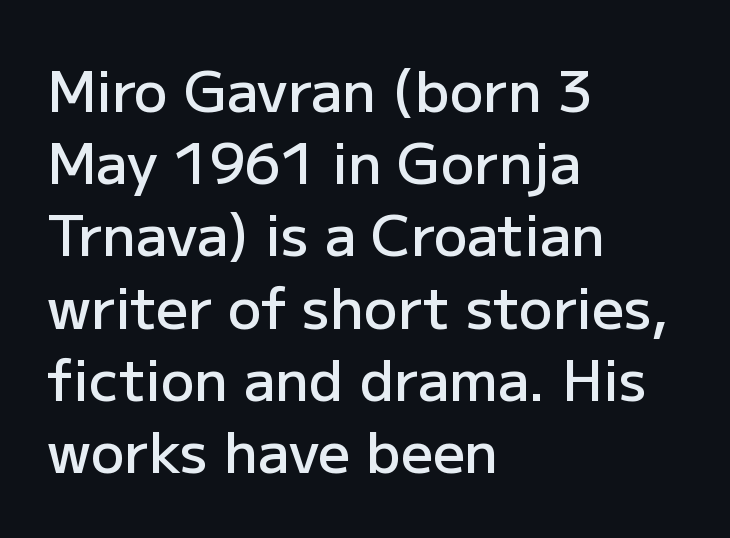
The paragraph has a hard left edge and a soft right edge. Nope, not italic — everything's standing straight. A bit beefed up — I'd call it semibold rather than bold. Check where the strokes stop: nothing finishes them off — pure sans. Check under the words: just untouched page. Look at the tracking — it's just the regular setting, nothing added.
